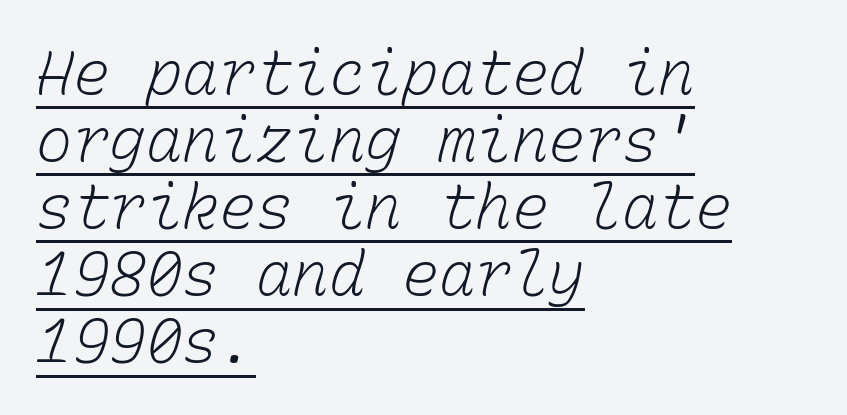
Q: Is the text bold? A: No.
Q: Is the text underlined? A: Yes.
Q: How is the paragraph aligned? A: Left-aligned.
Q: Is the spacing between letters normal or unusually wide? A: Normal.
Q: Is the spacing between lines tight, normal or loose? A: Tight.
Q: Width (condensed, normal, or wide)? A: Normal.
Q: Stroke contrast? A: Low.
Q: x-height? A: Medium.
Q: Monospaced? A: Yes.
